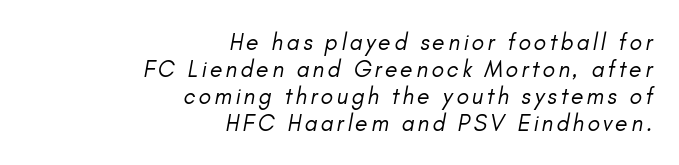
The image shows 23 px text type, italic (leaning right); set right-aligned, line spacing 1.17x, not underlined.
